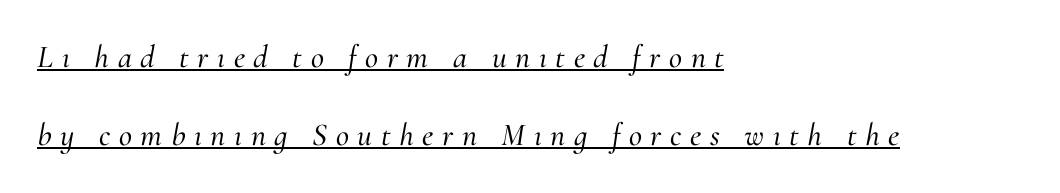
The image shows 32 px serif type, italic (leaning right); set left-aligned, loose line spacing (2.45x), unusually wide letter spacing (+0.27 em), underlined; medium stroke contrast and a small x-height.
